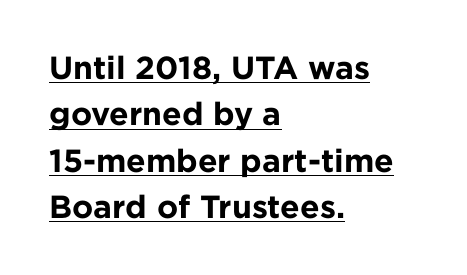
Q: Is the text bold? A: Yes.
Q: Is the text italic (slanted)? A: No, it is upright.
Q: Is the typeface a serif or a sans-serif typeface? A: Sans-serif.
Q: Is the text underlined? A: Yes.
Q: How is the paragraph aligned? A: Left-aligned.
Q: Is the spacing between letters normal or unusually wide? A: Normal.
Q: Is the spacing between lines tight, normal or loose? A: Normal.
Q: Width (condensed, normal, or wide)? A: Normal.
Q: Stroke contrast? A: Low.
Q: x-height? A: Medium.
Q: Monospaced? A: No.
